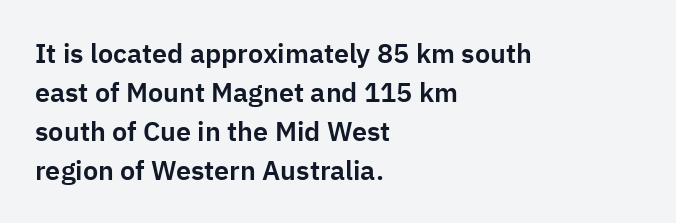
{"italic": "no", "underline": "no", "align": "left", "line_spacing": "normal", "line_spacing_ratio": 1.44, "letter_spacing": "normal", "letter_spacing_em": 0.0, "glyph_px": 27}
